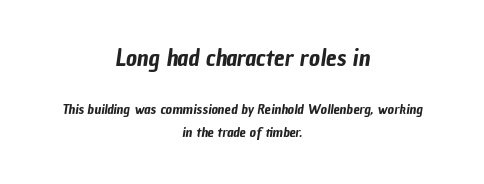
Q: Is the text underlined? A: No.
Q: How is the paragraph aligned? A: Centered.
Q: Is the spacing between letters normal or unusually wide? A: Normal.
Q: Is the spacing between lines tight, normal or loose? A: Normal.
Q: Which block of text is set in a larger size, the first (top) or the second (bottom)? A: The first (top) one.
